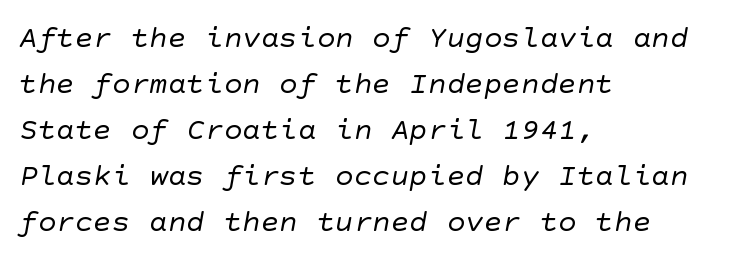
{"serif": "no", "bold": "no", "weight": "regular", "width": "normal", "stroke_contrast": "low", "x_height": "large", "underline": "no", "align": "left", "line_spacing": "normal", "line_spacing_ratio": 1.48, "letter_spacing": "normal", "letter_spacing_em": 0.0, "glyph_px": 31}
